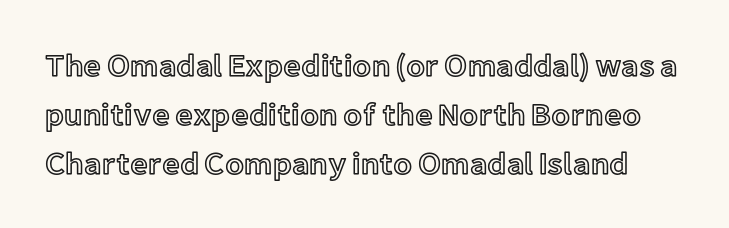
The block of text has a typical density, with ordinary space between rows. Is this a fixed-width face? No — the glyphs have proportional, varying widths. The type sits square on the baseline with zero lean. Words float on clear page, feet unadorned.
